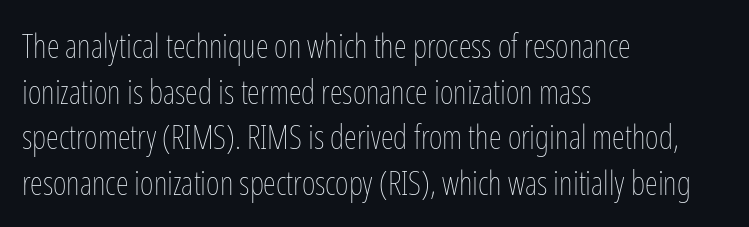
{"italic": "no", "bold": "no", "weight": "thin", "width": "condensed", "stroke_contrast": "low", "x_height": "medium", "monospaced": "no", "underline": "no", "align": "left", "line_spacing": "normal", "line_spacing_ratio": 1.38, "letter_spacing": "normal", "letter_spacing_em": 0.0, "glyph_px": 33}
